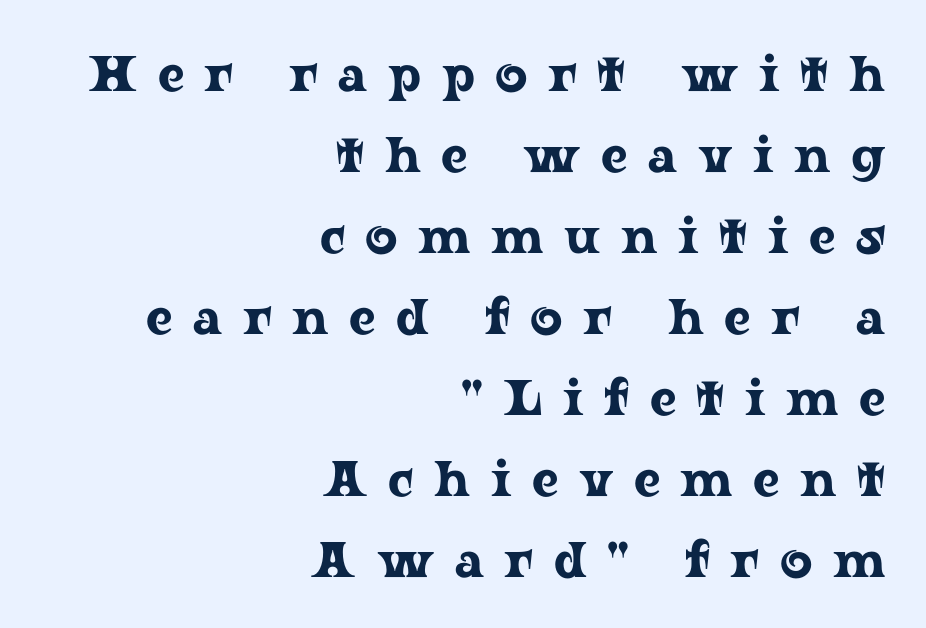
Q: Is the text italic (slanted)? A: No, it is upright.
Q: Is the typeface a serif or a sans-serif typeface? A: Serif.
Q: Is the text underlined? A: No.
Q: How is the paragraph aligned? A: Right-aligned.
Q: Is the spacing between letters normal or unusually wide? A: Unusually wide.
Q: Is the spacing between lines tight, normal or loose? A: Normal.
Q: Width (condensed, normal, or wide)? A: Wide.
Q: Stroke contrast? A: Low.
Q: x-height? A: Medium.
Q: Monospaced? A: No.
